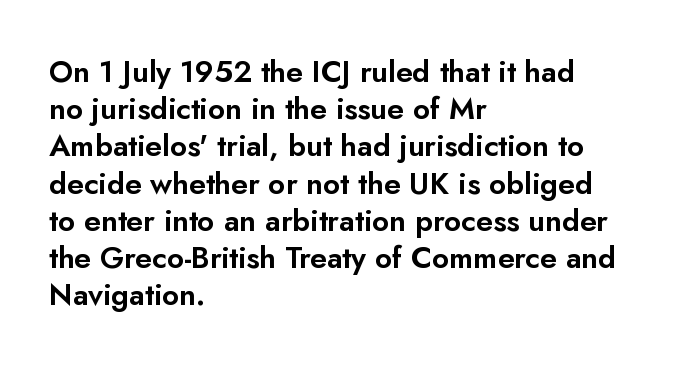
Q: Is the text italic (slanted)? A: No, it is upright.
Q: Is the typeface a serif or a sans-serif typeface? A: Sans-serif.
Q: Is the text underlined? A: No.
Q: How is the paragraph aligned? A: Left-aligned.
Q: Is the spacing between letters normal or unusually wide? A: Normal.
Q: Width (condensed, normal, or wide)? A: Normal.
Q: Stroke contrast? A: Low.
Q: x-height? A: Small.
Q: Monospaced? A: No.
